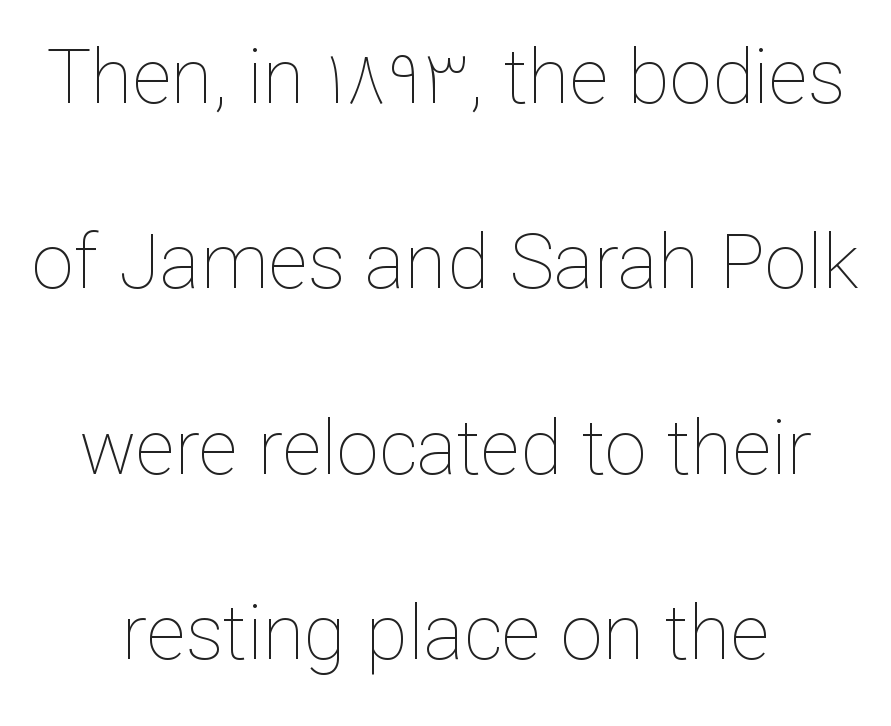
{"italic": "no", "bold": "no", "weight": "thin", "width": "normal", "stroke_contrast": "low", "x_height": "medium", "monospaced": "no", "underline": "no", "align": "center", "line_spacing": "loose", "line_spacing_ratio": 2.44, "letter_spacing": "normal", "letter_spacing_em": 0.0, "glyph_px": 76}
